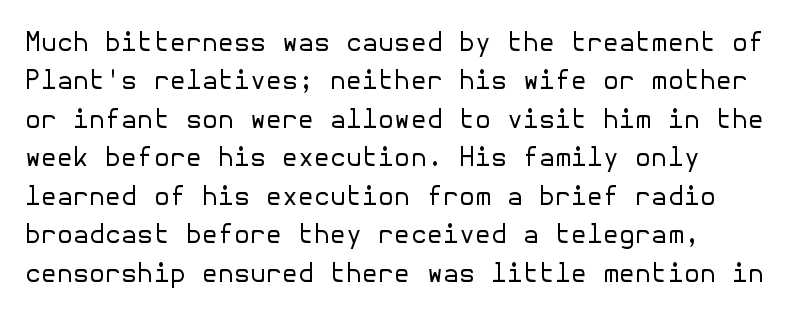
The zone under the glyphs is completely vacant. Between one letter and the next there's only the usual sliver of space. A normal amount of white space separates one row of letters from the next. No extra ink here — the face is not bold.
